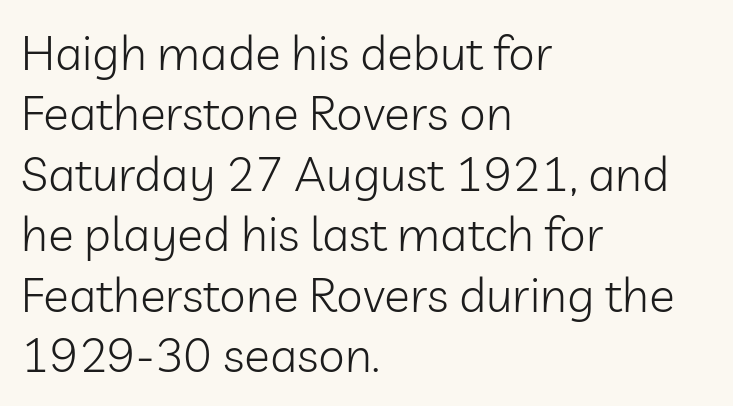
The image shows 48 px light sans-serif type, upright; set left-aligned, normal line spacing (1.26x), normal letter spacing, not underlined; low stroke contrast and a medium x-height.
